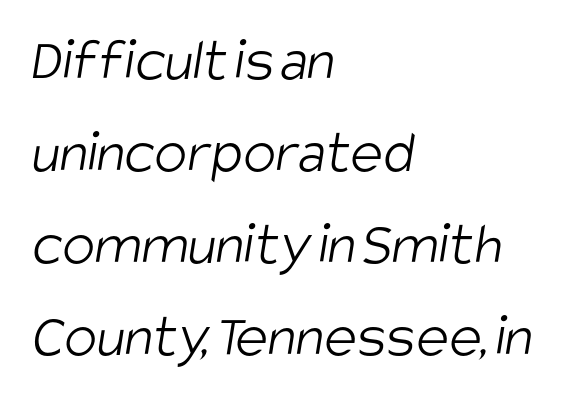
The image shows 61 px light, condensed sans-serif type; set left-aligned, normal line spacing (1.51x), normal letter spacing, not underlined; low stroke contrast and a large x-height.
